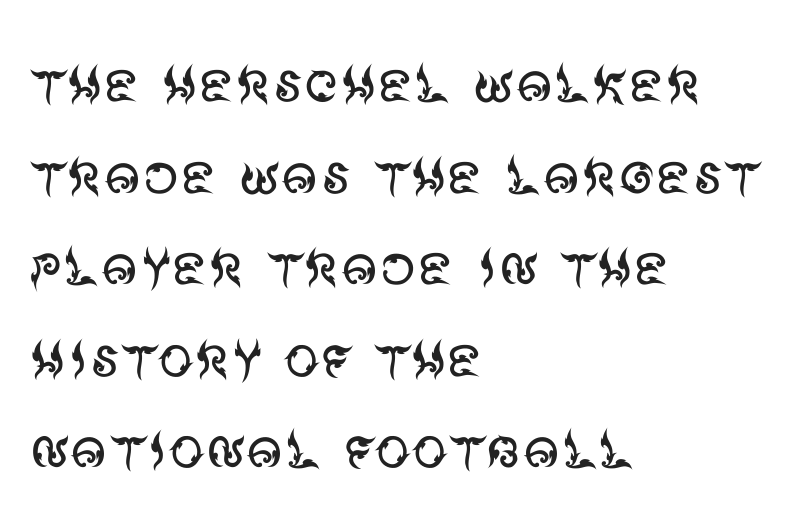
The image shows 71 px regular-weight sans-serif type, upright; set left-aligned, normal line spacing (1.29x), normal letter spacing, not underlined; medium stroke contrast and a large x-height.
